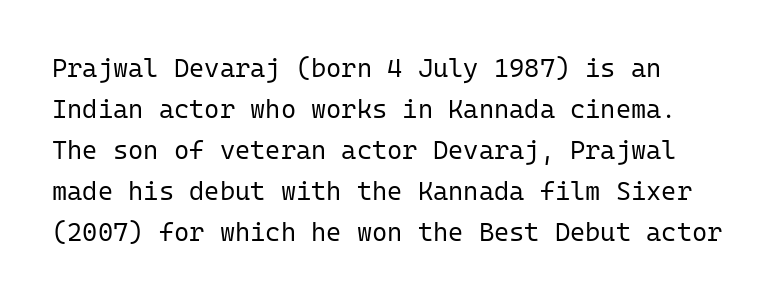
Q: Is the text bold? A: No.
Q: Is the text italic (slanted)? A: No, it is upright.
Q: Is the text underlined? A: No.
Q: Is the spacing between letters normal or unusually wide? A: Normal.
Q: Is the spacing between lines tight, normal or loose? A: Normal.
